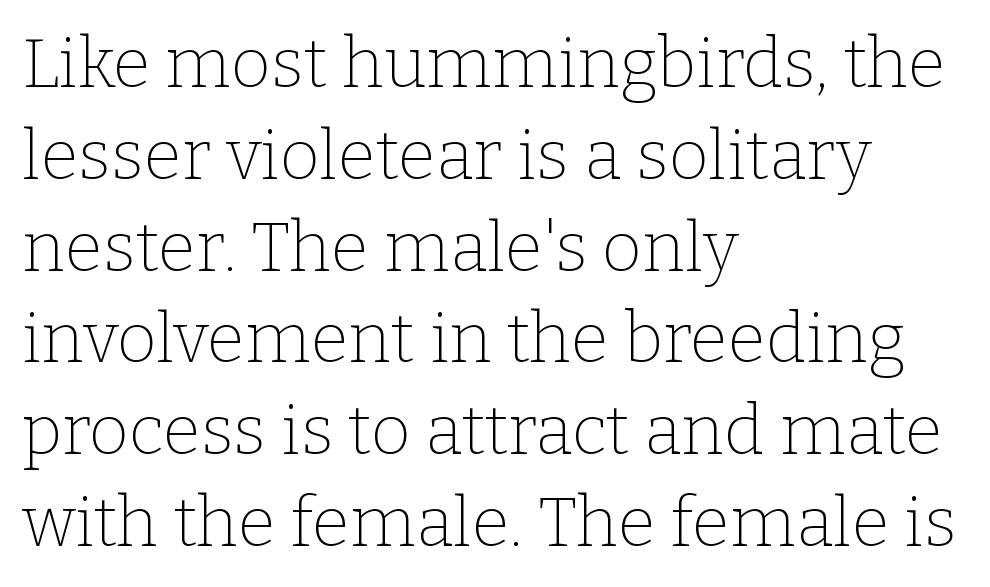
The letters carry serifs — small finishing strokes at the ends of their stems. A quiet, ordinary-to-light weight characterises the typeface. Caption: standard tracking, unaltered. Is there any slant? The stems are plumb. The rendering anchors every line to the left-hand side.
